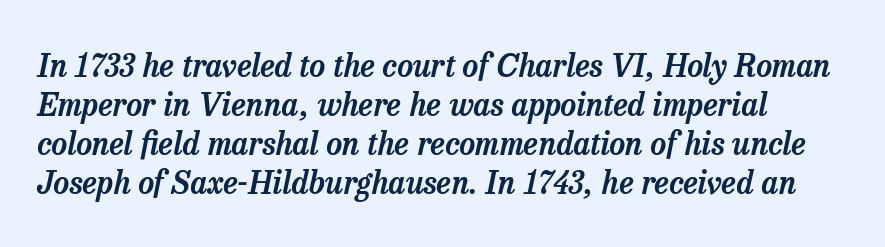
Q: Is the text italic (slanted)? A: Yes, it leans right by about 13 degrees.
Q: Is the typeface a serif or a sans-serif typeface? A: Serif.
Q: Is the text underlined? A: No.
Q: Is the spacing between letters normal or unusually wide? A: Normal.
Q: Is the spacing between lines tight, normal or loose? A: Normal.
Q: Width (condensed, normal, or wide)? A: Normal.
Q: Stroke contrast? A: Low.
Q: x-height? A: Medium.
Q: Monospaced? A: No.
